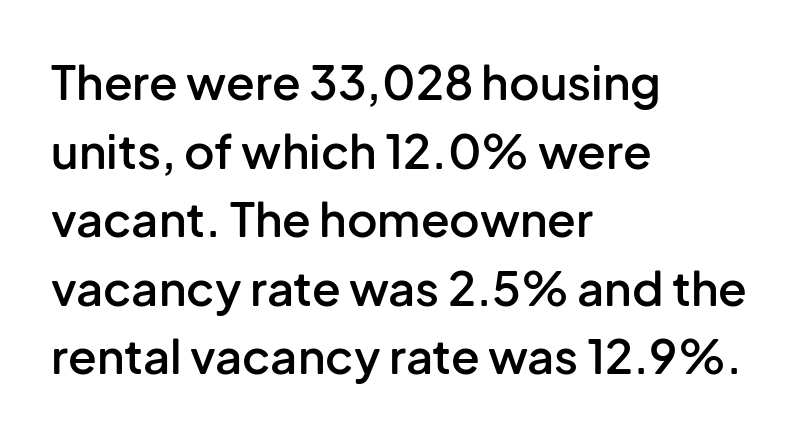
Q: Is the text bold? A: Semi-bold.
Q: Is the text italic (slanted)? A: No, it is upright.
Q: Is the typeface a serif or a sans-serif typeface? A: Sans-serif.
Q: Is the text underlined? A: No.
Q: How is the paragraph aligned? A: Left-aligned.
Q: Is the spacing between letters normal or unusually wide? A: Normal.
Q: Is the spacing between lines tight, normal or loose? A: Normal.
Q: Width (condensed, normal, or wide)? A: Normal.
Q: Stroke contrast? A: Low.
Q: x-height? A: Medium.
Q: Monospaced? A: No.
